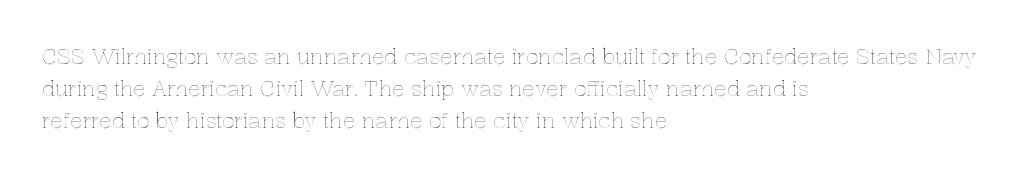
{"italic": "no", "underline": "no", "align": "left", "line_spacing": "normal", "line_spacing_ratio": 1.53, "letter_spacing": "normal", "letter_spacing_em": 0.0, "glyph_px": 21}
